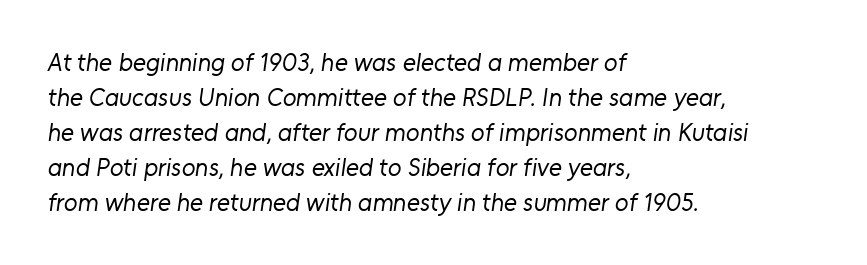
{"bold": "no", "underline": "no", "align": "left", "line_spacing": "normal", "line_spacing_ratio": 1.4, "letter_spacing": "normal", "letter_spacing_em": 0.0, "glyph_px": 25}
